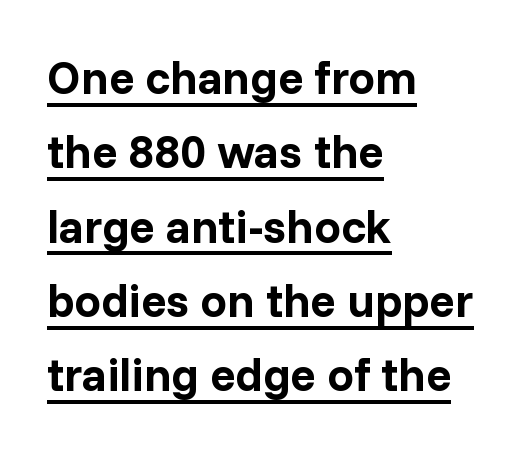
There is no visible air inserted between adjacent glyphs. Weight check: bold — yes, fully. Each letter keeps its own natural width here, so spacing adapts to shape. The lettering holds an erect, upright posture throughout. Serif or sans? Sans — the stroke terminals are bare. The specimen includes a rule beneath the text block's lines.
